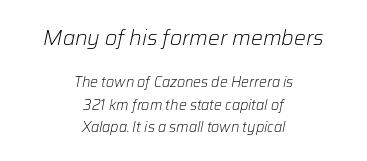
Q: Is the text bold? A: No.
Q: Is the text italic (slanted)? A: Yes, it leans right by about 12 degrees.
Q: Is the text underlined? A: No.
Q: How is the paragraph aligned? A: Centered.
Q: Is the spacing between letters normal or unusually wide? A: Normal.
Q: Is the spacing between lines tight, normal or loose? A: Normal.
Q: Which block of text is set in a larger size, the first (top) or the second (bottom)? A: The first (top) one.
